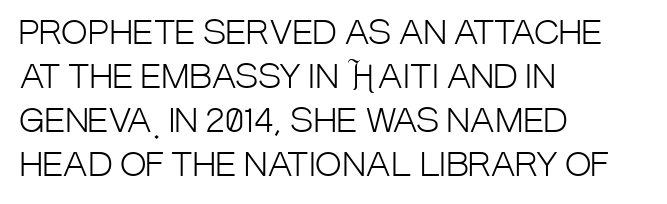
Ordinary non-slanted type is in use. The paragraph has a hard left edge and a soft right edge. Regular leading. Is this a heavy cut? Hardly; it is regular or lighter.
